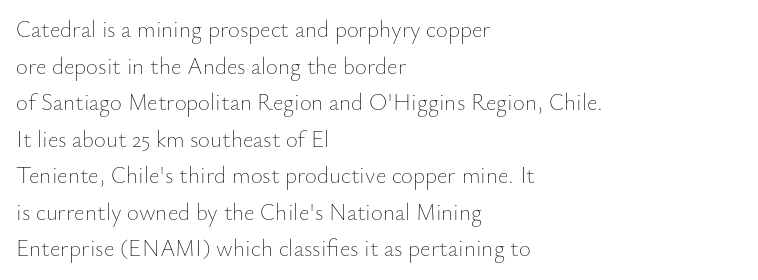
{"italic": "no", "bold": "no", "underline": "no", "align": "left", "line_spacing": "normal", "line_spacing_ratio": 1.59, "letter_spacing": "normal", "letter_spacing_em": 0.0, "glyph_px": 23}
